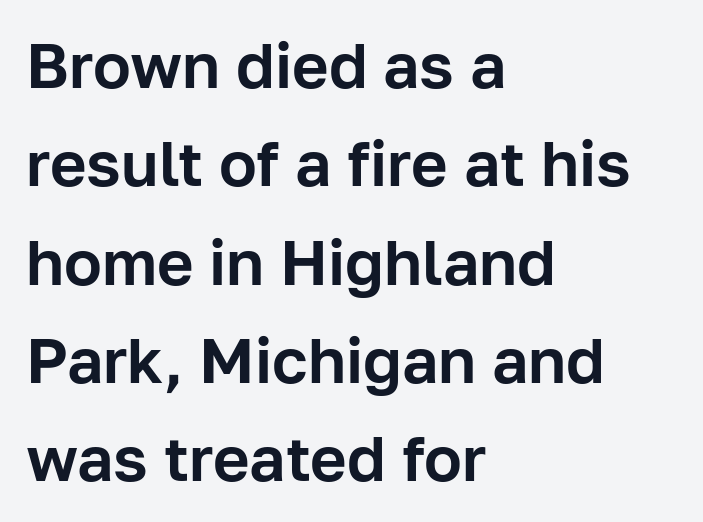
Q: Is the text italic (slanted)? A: No, it is upright.
Q: Is the typeface a serif or a sans-serif typeface? A: Sans-serif.
Q: Is the text underlined? A: No.
Q: How is the paragraph aligned? A: Left-aligned.
Q: Is the spacing between letters normal or unusually wide? A: Normal.
Q: Is the spacing between lines tight, normal or loose? A: Normal.
Q: Width (condensed, normal, or wide)? A: Normal.
Q: Stroke contrast? A: Low.
Q: x-height? A: Medium.
Q: Monospaced? A: No.
